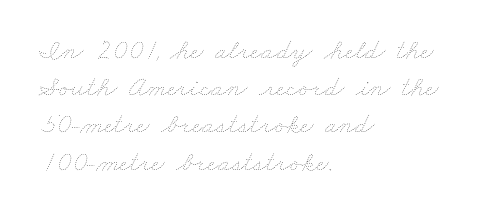
The font sits on the lighter half of the weight spectrum, regular included. Line starts are locked; line ends wander. Each letter keeps its own natural width here, so spacing adapts to shape. Leading: standard. Bare-footed words on every line.
